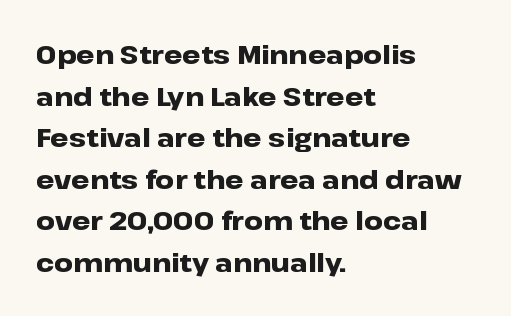
Q: Is the text bold? A: Yes.
Q: Is the text italic (slanted)? A: No, it is upright.
Q: Is the text underlined? A: No.
Q: How is the paragraph aligned? A: Left-aligned.
Q: Is the spacing between letters normal or unusually wide? A: Normal.
Q: Is the spacing between lines tight, normal or loose? A: Normal.
